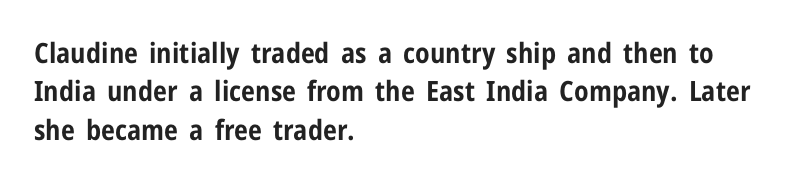
Q: Is the text bold? A: Yes.
Q: Is the text italic (slanted)? A: No, it is upright.
Q: Is the typeface a serif or a sans-serif typeface? A: Sans-serif.
Q: Is the text underlined? A: No.
Q: How is the paragraph aligned? A: Left-aligned.
Q: Is the spacing between letters normal or unusually wide? A: Normal.
Q: Is the spacing between lines tight, normal or loose? A: Normal.
Q: Width (condensed, normal, or wide)? A: Condensed.
Q: Stroke contrast? A: Low.
Q: x-height? A: Medium.
Q: Monospaced? A: No.
